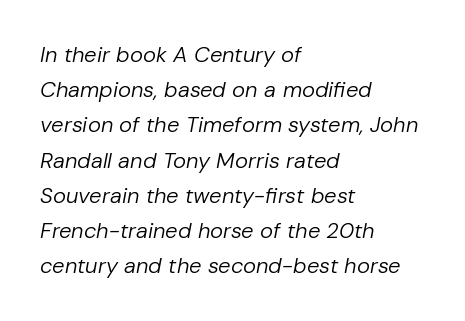
The image shows 22 px text type, italic (leaning right); set left-aligned, normal line spacing (1.6x), normal letter spacing, not underlined.
